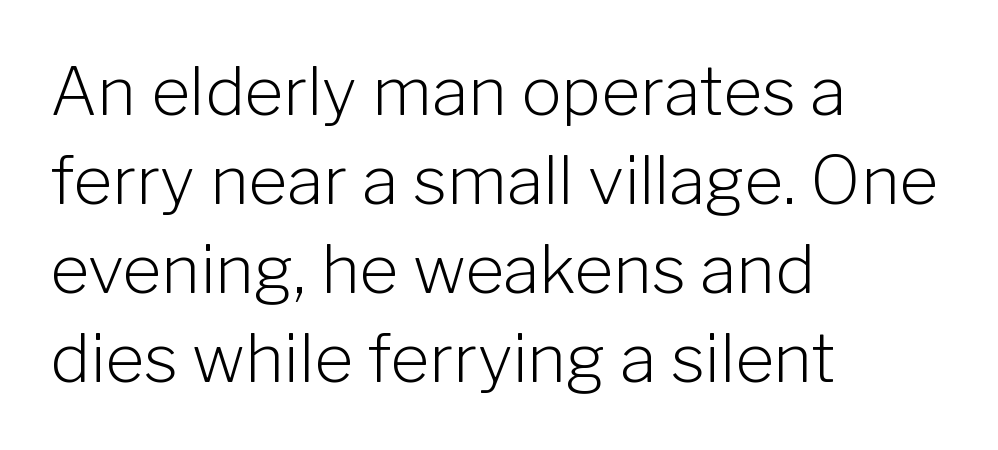
The image shows 67 px light sans-serif type, upright; set left-aligned, normal line spacing (1.33x), normal letter spacing, not underlined; low stroke contrast and a medium x-height.
